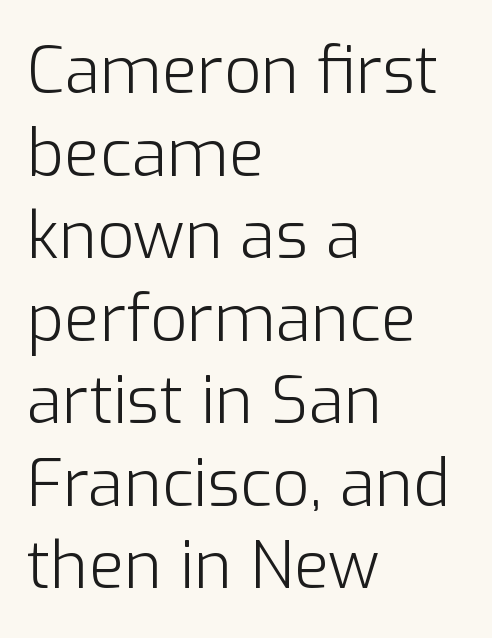
The image shows 65 px light sans-serif type, upright; set left-aligned, normal line spacing (1.27x), normal letter spacing, not underlined; low stroke contrast and a medium x-height.
